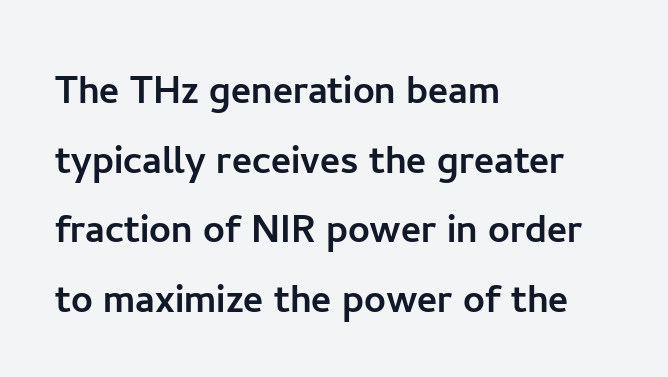
Q: Is the text italic (slanted)? A: No, it is upright.
Q: Is the typeface a serif or a sans-serif typeface? A: Sans-serif.
Q: Is the text underlined? A: No.
Q: How is the paragraph aligned? A: Left-aligned.
Q: Is the spacing between letters normal or unusually wide? A: Normal.
Q: Is the spacing between lines tight, normal or loose? A: Normal.
Q: Width (condensed, normal, or wide)? A: Normal.
Q: Stroke contrast? A: Low.
Q: x-height? A: Medium.
Q: Monospaced? A: No.
